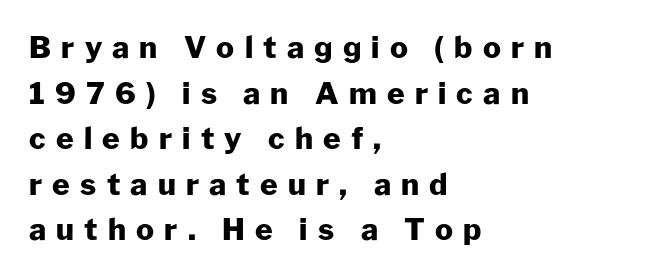
Does extra space separate the letters? Yes, quite a lot of it. Think of a printed novel: that variable character pitch is what you see here. This block has exactly the height ordinary leading produces. The paragraph shown leans on its left margin. How heavy is the stroke? Heavy — this is a bold. The characters display no serif detailing; their extremities are plain.
